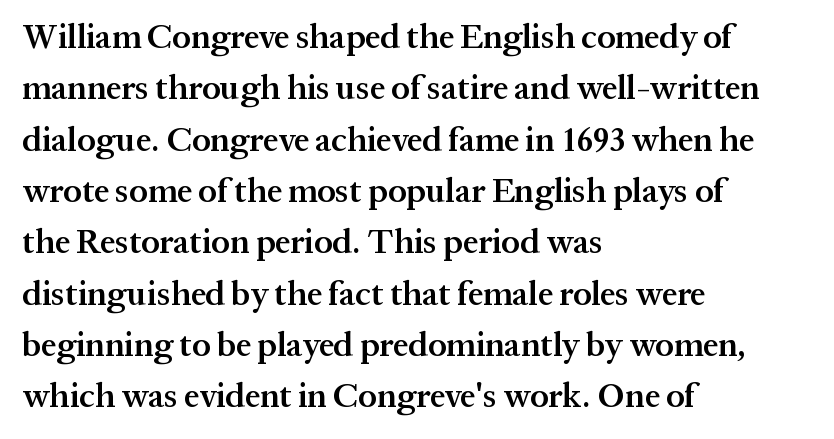
Leading: standard. The lettering holds an erect, upright posture throughout. In terms of letterform style, serifs are clearly present. The tracking reads as untouched default to a designer's eye. The zone under the glyphs is completely vacant.
